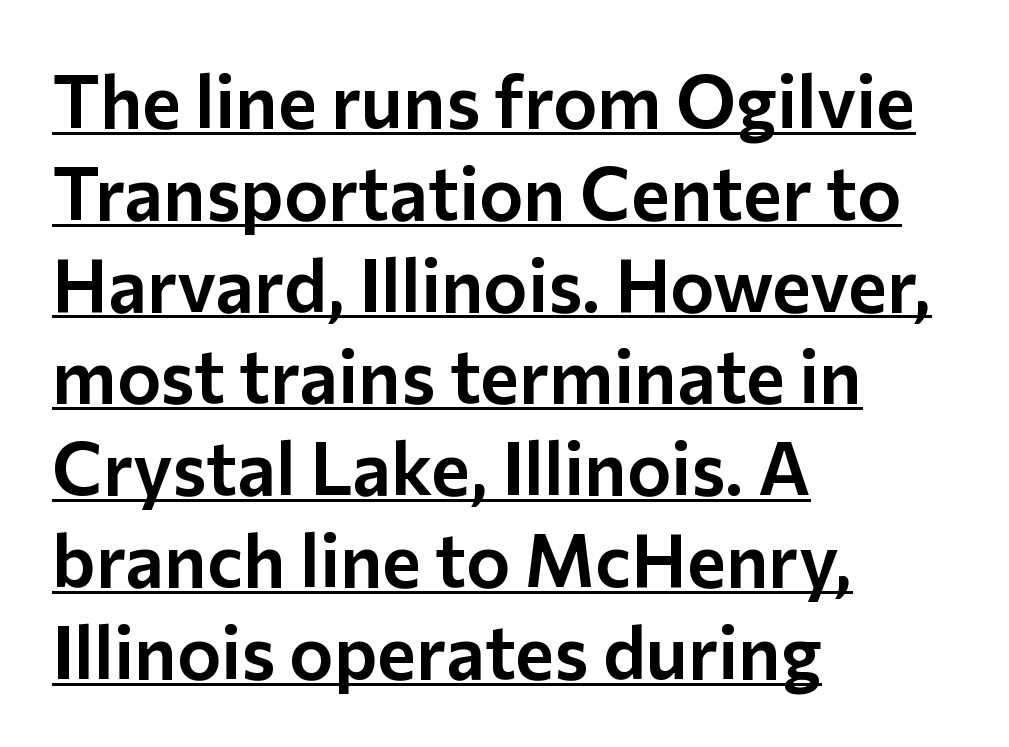
{"serif": "no", "italic": "no", "width": "normal", "stroke_contrast": "low", "x_height": "medium", "monospaced": "no", "underline": "yes", "align": "left", "line_spacing_ratio": 1.24, "letter_spacing": "normal", "letter_spacing_em": 0.0, "glyph_px": 74}
